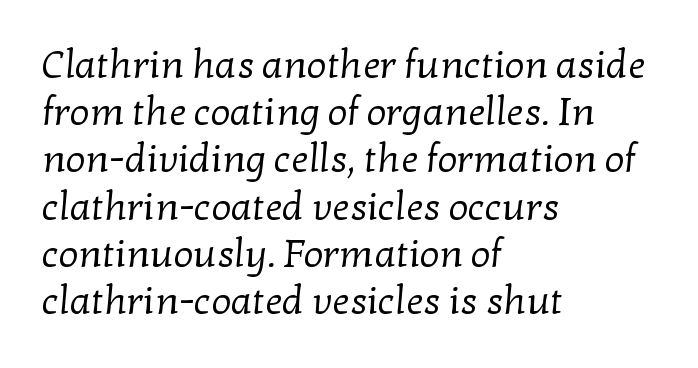
Q: Is the text bold? A: No.
Q: Is the typeface a serif or a sans-serif typeface? A: Serif.
Q: Is the text underlined? A: No.
Q: How is the paragraph aligned? A: Left-aligned.
Q: Is the spacing between letters normal or unusually wide? A: Normal.
Q: Width (condensed, normal, or wide)? A: Normal.
Q: Stroke contrast? A: Low.
Q: x-height? A: Medium.
Q: Monospaced? A: No.
